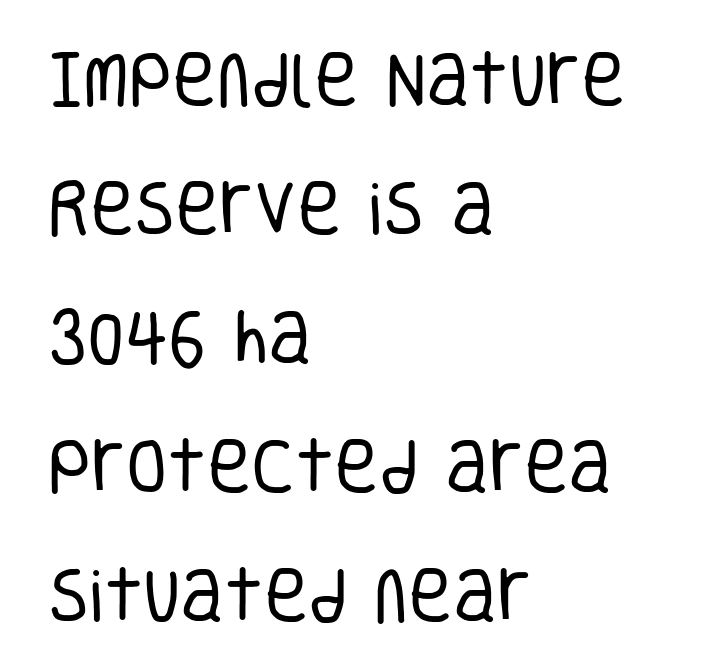
Honestly, the rows look like they've been pulled way apart. This is not heavy type; no bold has been used. Ascenders rise straight up at ninety degrees. This sample has the flowing, uneven cadence of proportional lettering. Observe the ordinary spacing: letters are neighbours, not strangers. Bare-footed words on every line.
